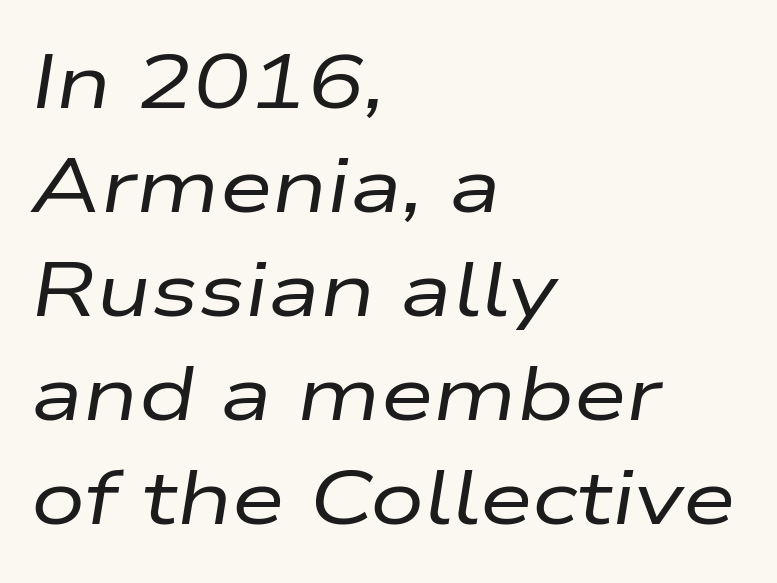
The image shows 76 px regular-weight, wide type, italic (leaning right); set left-aligned, normal line spacing (1.37x), normal letter spacing, not underlined; low stroke contrast and a medium x-height.
